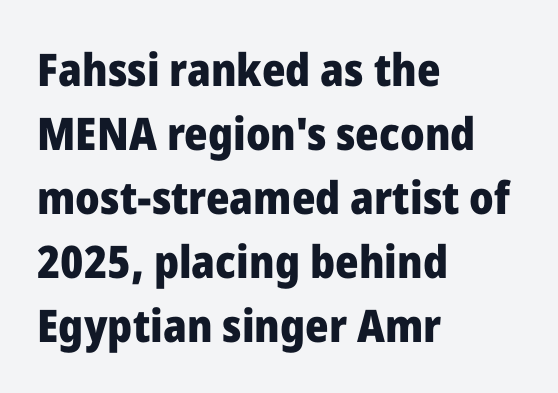
{"serif": "no", "italic": "no", "bold": "yes", "weight": "heavy", "width": "normal", "stroke_contrast": "low", "x_height": "medium", "monospaced": "no", "underline": "no", "align": "left", "line_spacing": "normal", "line_spacing_ratio": 1.42, "letter_spacing": "normal", "letter_spacing_em": 0.0, "glyph_px": 45}
